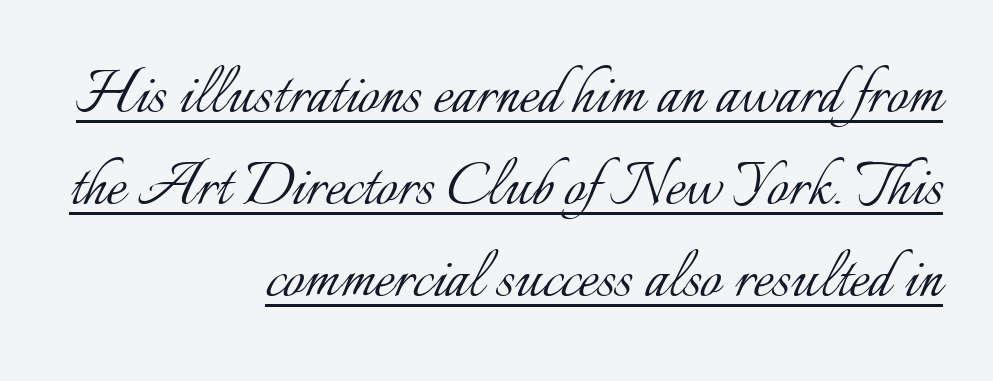
{"bold": "no", "weight": "light", "width": "normal", "stroke_contrast": "low", "x_height": "small", "monospaced": "no", "underline": "yes", "align": "right", "line_spacing_ratio": 1.23, "letter_spacing": "normal", "letter_spacing_em": 0.0, "glyph_px": 75}
